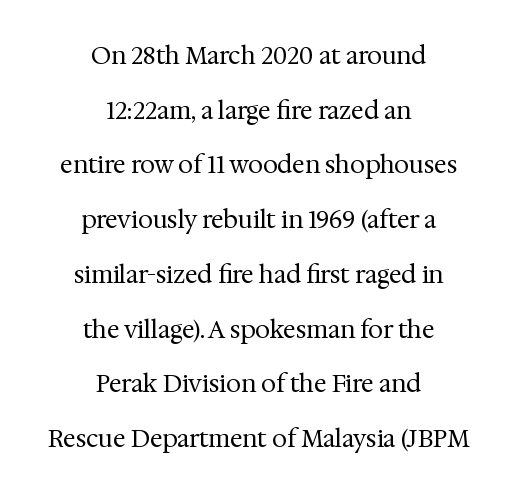
{"italic": "no", "bold": "no", "underline": "no", "align": "center", "line_spacing": "loose", "line_spacing_ratio": 2.28, "letter_spacing": "normal", "letter_spacing_em": 0.0, "glyph_px": 24}
